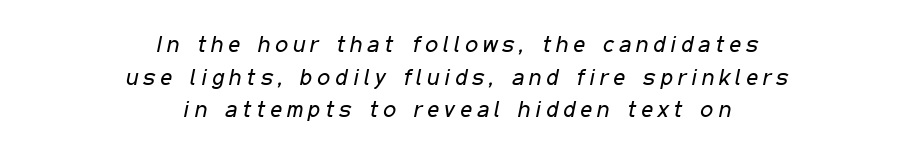
{"italic": "yes", "lean": "right", "slant_degrees": 11, "bold": "no", "underline": "no", "align": "center", "line_spacing": "normal", "line_spacing_ratio": 1.42, "letter_spacing": "wide", "letter_spacing_em": 0.22, "glyph_px": 23}
